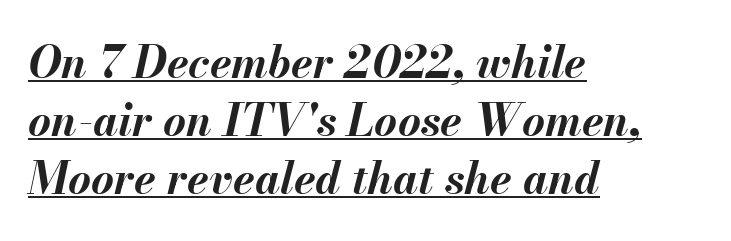
{"italic": "yes", "lean": "right", "slant_degrees": 13, "bold": "yes", "weight": "bold", "width": "normal", "stroke_contrast": "medium", "x_height": "small", "monospaced": "no", "underline": "yes", "align": "left", "line_spacing": "normal", "line_spacing_ratio": 1.32, "letter_spacing": "normal", "letter_spacing_em": 0.0, "glyph_px": 44}
